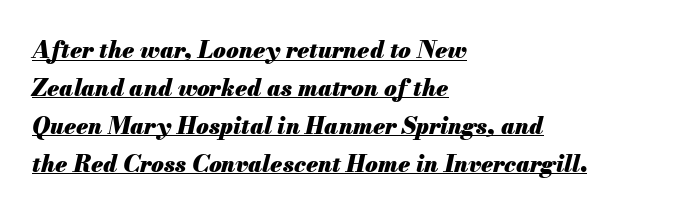
Q: Is the text bold? A: Yes.
Q: Is the text italic (slanted)? A: Yes, it leans right by about 13 degrees.
Q: Is the text underlined? A: Yes.
Q: How is the paragraph aligned? A: Left-aligned.
Q: Is the spacing between letters normal or unusually wide? A: Normal.
Q: Is the spacing between lines tight, normal or loose? A: Normal.
